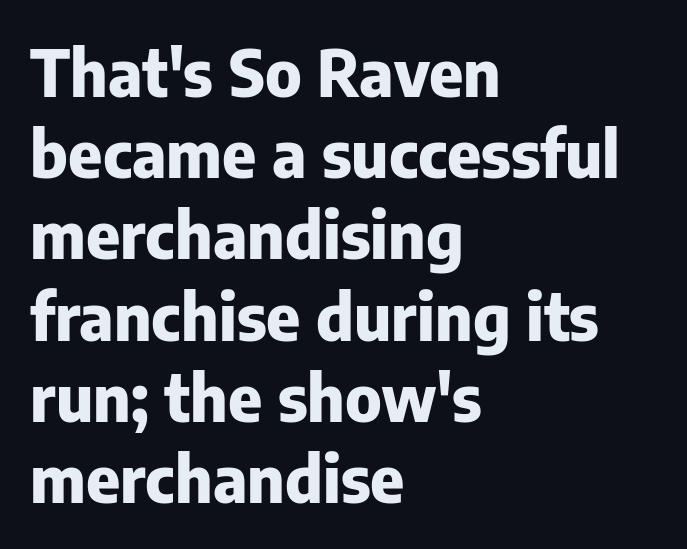
Q: Is the text bold? A: Yes.
Q: Is the text italic (slanted)? A: No, it is upright.
Q: Is the typeface a serif or a sans-serif typeface? A: Sans-serif.
Q: Is the text underlined? A: No.
Q: How is the paragraph aligned? A: Left-aligned.
Q: Is the spacing between letters normal or unusually wide? A: Normal.
Q: Is the spacing between lines tight, normal or loose? A: Normal.
Q: Width (condensed, normal, or wide)? A: Normal.
Q: Stroke contrast? A: Low.
Q: x-height? A: Medium.
Q: Monospaced? A: No.
